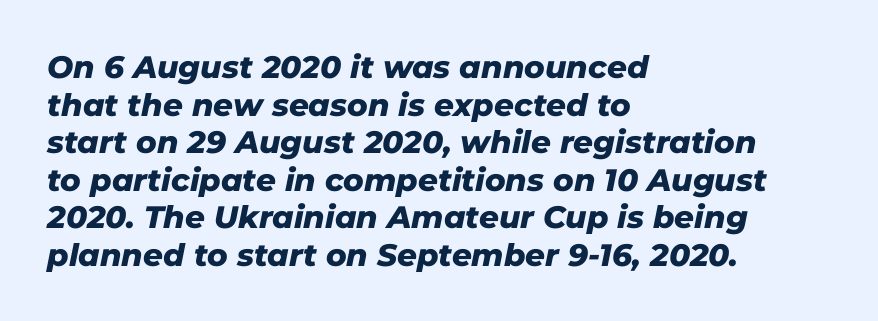
The image shows 31 px heavy type, italic (leaning right); set left-aligned, line spacing 1.21x, normal letter spacing, not underlined; low stroke contrast and a medium x-height.
